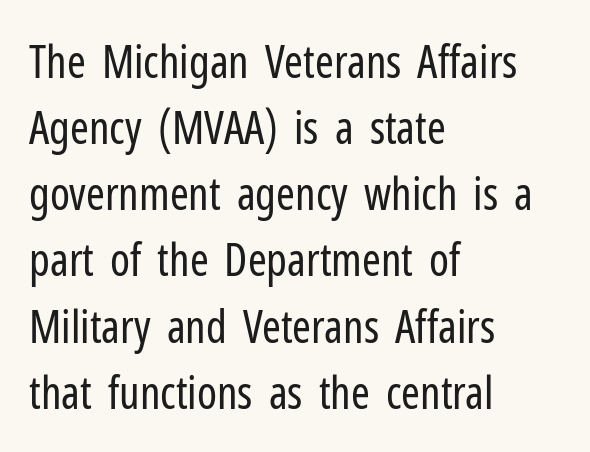
{"serif": "no", "italic": "no", "bold": "no", "weight": "regular", "width": "condensed", "stroke_contrast": "low", "x_height": "medium", "monospaced": "no", "underline": "no", "align": "left", "line_spacing": "normal", "line_spacing_ratio": 1.47, "letter_spacing": "normal", "letter_spacing_em": 0.0, "glyph_px": 45}
